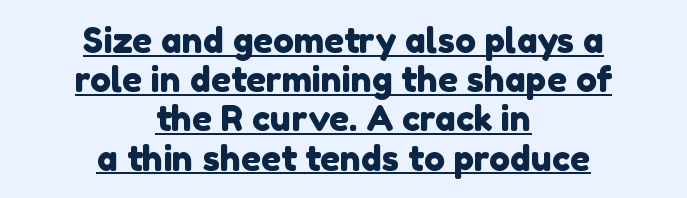
The image shows 35 px sans-serif type; set centered, tight line spacing (1.12x), normal letter spacing, underlined; a medium x-height.
